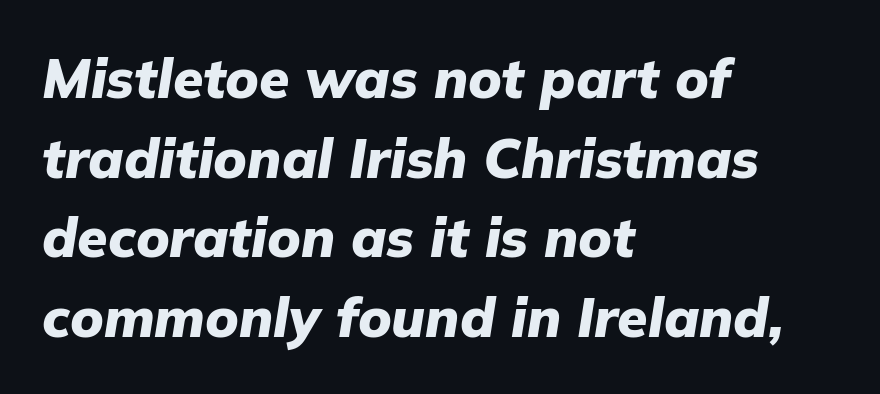
{"italic": "yes", "lean": "right", "slant_degrees": 9, "bold": "yes", "weight": "heavy", "width": "normal", "stroke_contrast": "low", "x_height": "medium", "monospaced": "no", "underline": "no", "align": "left", "line_spacing": "normal", "line_spacing_ratio": 1.45, "letter_spacing": "normal", "letter_spacing_em": 0.0, "glyph_px": 55}
